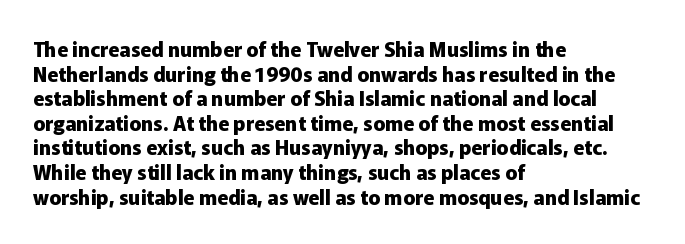
The image shows 20 px bold type, upright; set left-aligned, line spacing 1.23x, normal letter spacing, not underlined.
